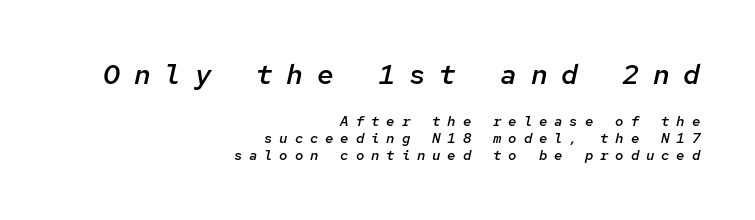
The image shows 28 px semibold type, italic (leaning right), monospaced; set right-aligned, line spacing 1.2x, unusually wide letter spacing (+0.49 em), not underlined; the first (top) block is 2.0x larger; low stroke contrast and a medium x-height.
